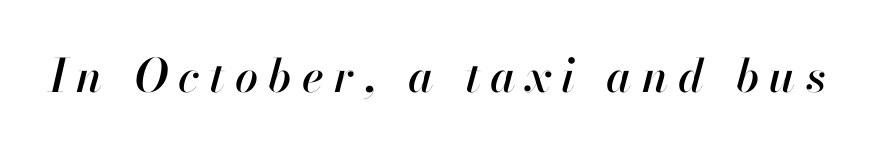
The image shows 46 px text type, italic (leaning right); set unusually wide letter spacing (+0.22 em), not underlined; high stroke contrast and a small x-height.
